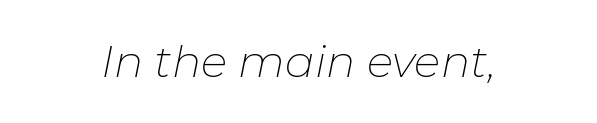
Q: Is the text bold? A: No.
Q: Is the text italic (slanted)? A: Yes, it leans right by about 11 degrees.
Q: Is the text underlined? A: No.
Q: How is the paragraph aligned? A: Centered.
Q: Is the spacing between letters normal or unusually wide? A: Normal.
Q: Width (condensed, normal, or wide)? A: Normal.
Q: Stroke contrast? A: Low.
Q: x-height? A: Medium.
Q: Monospaced? A: No.
